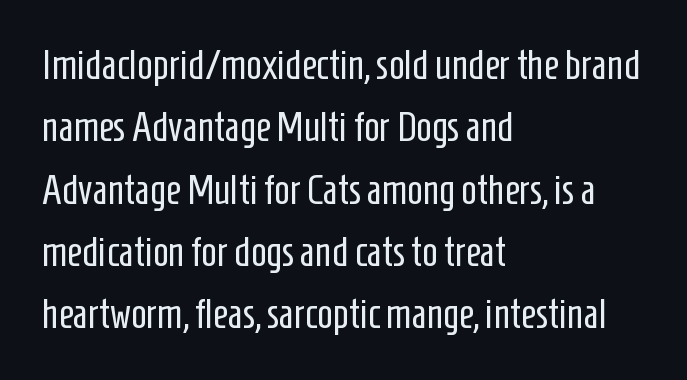
You can tell from the bare stems that sans-serif type was used. The passage shown is typed in a proportional face where columns would drift. Check the space under the baseline: it is left empty. Caption: standard tracking, unaltered.
